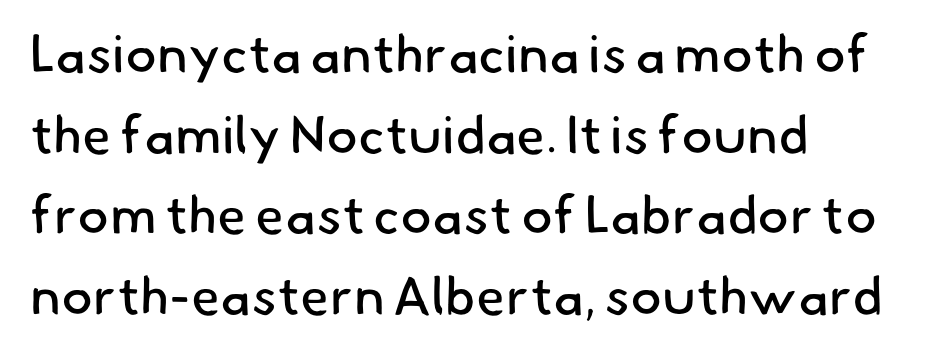
{"serif": "no", "bold": "no", "weight": "regular", "width": "normal", "stroke_contrast": "low", "x_height": "small", "monospaced": "no", "underline": "no", "align": "left", "line_spacing": "normal", "line_spacing_ratio": 1.52, "letter_spacing": "normal", "letter_spacing_em": 0.0, "glyph_px": 53}
